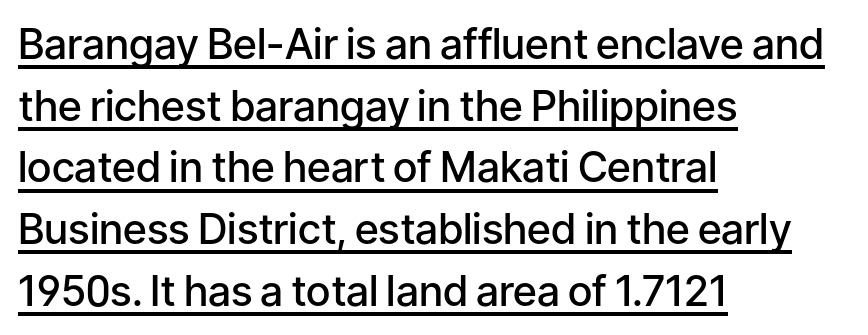
The image shows 42 px semibold sans-serif type, upright; set left-aligned, normal line spacing (1.47x), normal letter spacing, underlined; low stroke contrast and a medium x-height.
